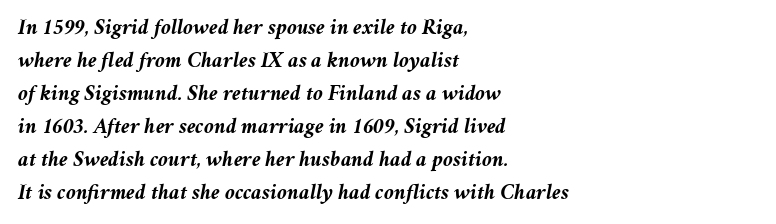
Between one letter and the next there's only the usual sliver of space. The font's italic variant was chosen for this text. Summary of weight: heavy, a full bold. Decoration check: the copy has no underline.
